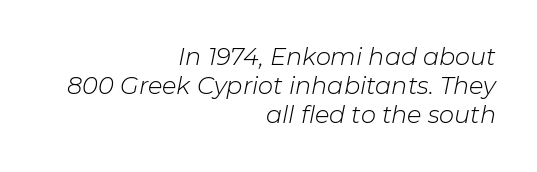
The image shows 24 px text type, italic (leaning right); set right-aligned, line spacing 1.21x, normal letter spacing, not underlined.
